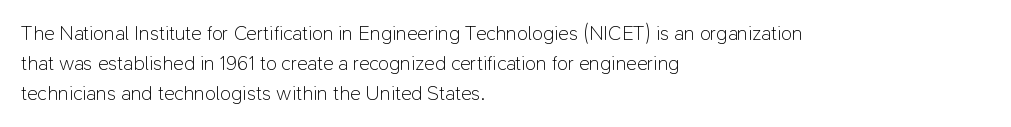
{"italic": "no", "bold": "no", "underline": "no", "align": "left", "line_spacing": "normal", "line_spacing_ratio": 1.49, "letter_spacing": "normal", "letter_spacing_em": 0.0, "glyph_px": 20}
